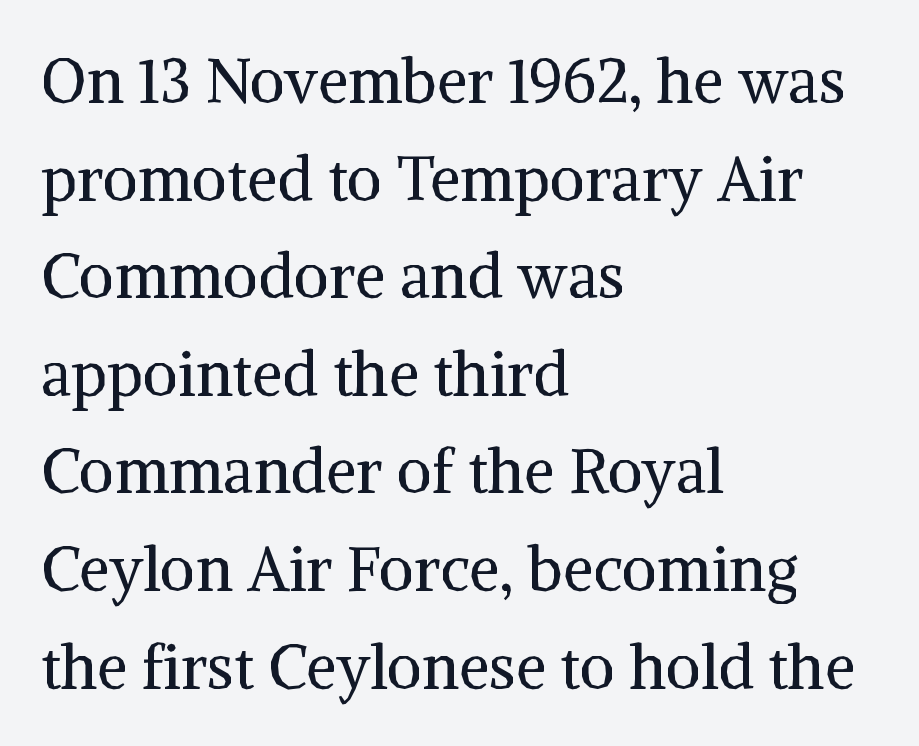
{"serif": "yes", "italic": "no", "bold": "no", "weight": "regular", "width": "normal", "stroke_contrast": "medium", "x_height": "medium", "monospaced": "no", "underline": "no", "align": "left", "line_spacing": "normal", "line_spacing_ratio": 1.6, "letter_spacing": "normal", "letter_spacing_em": 0.0, "glyph_px": 61}
